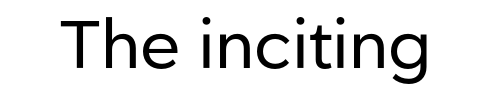
{"serif": "no", "italic": "no", "bold": "no", "weight": "regular", "width": "normal", "stroke_contrast": "low", "x_height": "medium", "monospaced": "no", "underline": "no", "letter_spacing": "normal", "letter_spacing_em": 0.0, "glyph_px": 67}
